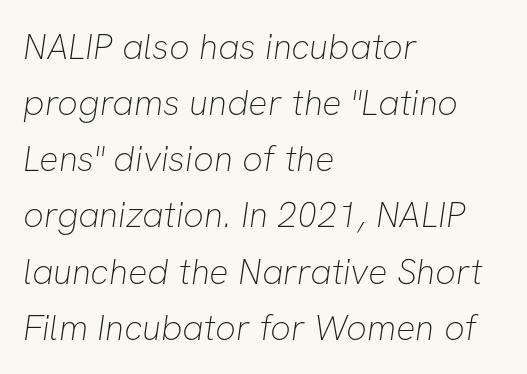
Q: Is the text bold? A: No.
Q: Is the typeface a serif or a sans-serif typeface? A: Sans-serif.
Q: Is the text underlined? A: No.
Q: How is the paragraph aligned? A: Left-aligned.
Q: Is the spacing between letters normal or unusually wide? A: Normal.
Q: Is the spacing between lines tight, normal or loose? A: Normal.
Q: Width (condensed, normal, or wide)? A: Normal.
Q: Stroke contrast? A: Low.
Q: x-height? A: Medium.
Q: Monospaced? A: No.
